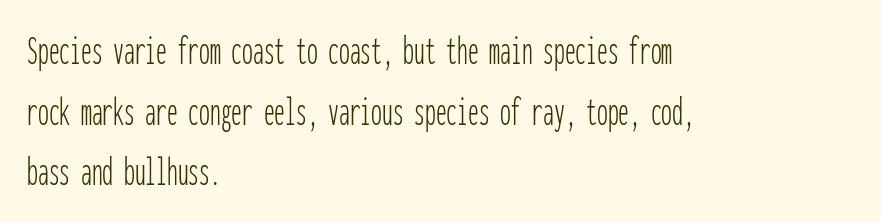
{"serif": "no", "italic": "no", "bold": "no", "weight": "thin", "width": "condensed", "stroke_contrast": "low", "x_height": "medium", "monospaced": "yes", "underline": "no", "align": "left", "line_spacing": "normal", "line_spacing_ratio": 1.41, "letter_spacing": "normal", "letter_spacing_em": 0.0, "glyph_px": 43}
